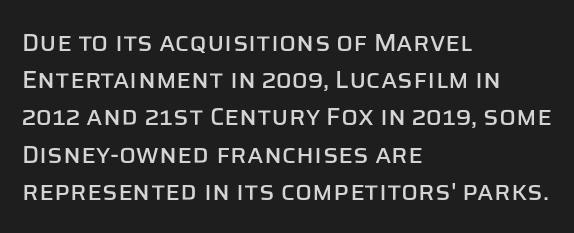
Designer's note — italics off, roman on. Compared with typical paragraphs, the rows here are spaced about the same. No word sits above an underline. Left-aligned paragraph, ragged on the right. This sample uses plain, unmodified letter spacing.
